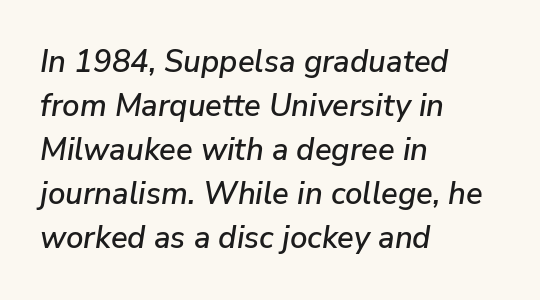
{"italic": "yes", "lean": "right", "slant_degrees": 9, "width": "normal", "stroke_contrast": "low", "x_height": "medium", "monospaced": "no", "underline": "no", "align": "left", "line_spacing": "normal", "line_spacing_ratio": 1.42, "letter_spacing": "normal", "letter_spacing_em": 0.0, "glyph_px": 31}
